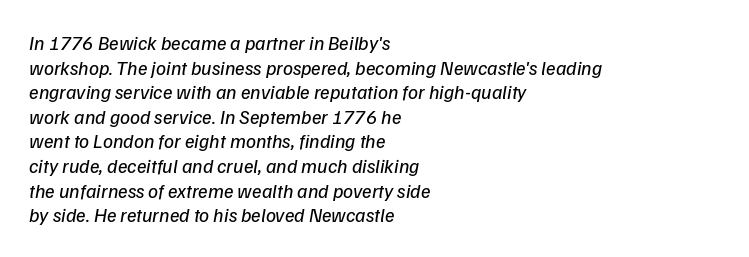
{"bold": "no", "underline": "no", "align": "left", "line_spacing_ratio": 1.23, "letter_spacing": "normal", "letter_spacing_em": 0.0, "glyph_px": 20}
